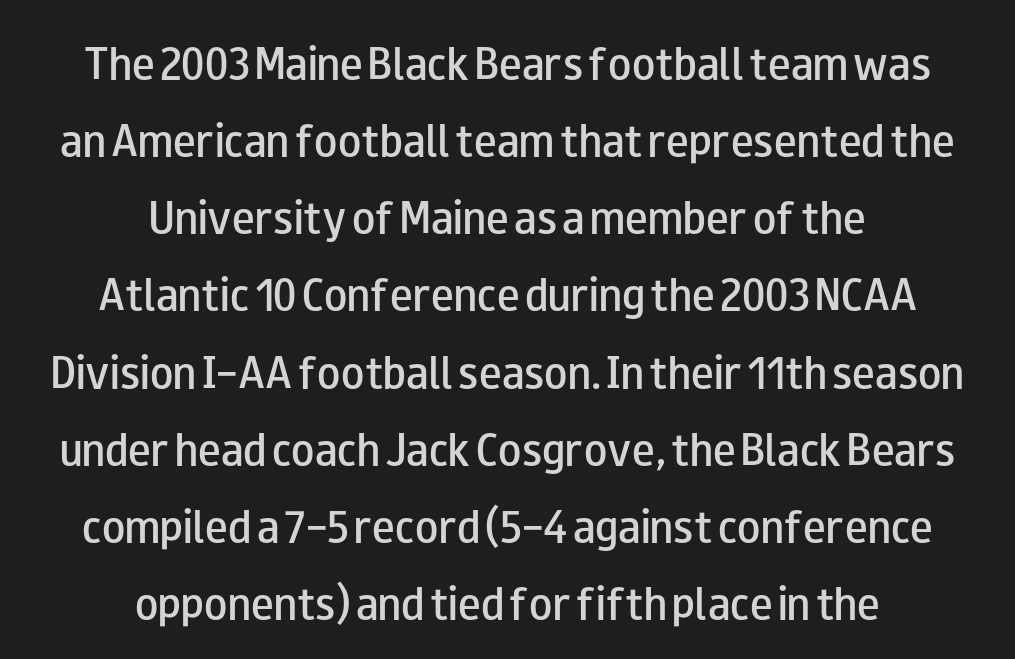
Q: Is the text bold? A: Semi-bold.
Q: Is the text italic (slanted)? A: No, it is upright.
Q: Is the typeface a serif or a sans-serif typeface? A: Sans-serif.
Q: Is the text underlined? A: No.
Q: How is the paragraph aligned? A: Centered.
Q: Is the spacing between letters normal or unusually wide? A: Normal.
Q: Is the spacing between lines tight, normal or loose? A: Loose.
Q: Width (condensed, normal, or wide)? A: Wide.
Q: Stroke contrast? A: Low.
Q: x-height? A: Small.
Q: Monospaced? A: No.
